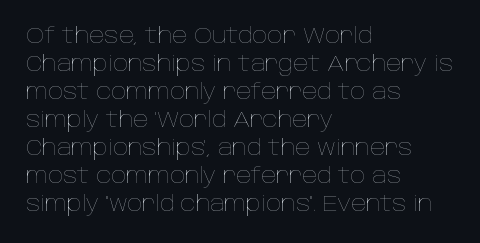
Q: Is the text bold? A: No.
Q: Is the text italic (slanted)? A: No, it is upright.
Q: Is the text underlined? A: No.
Q: How is the paragraph aligned? A: Left-aligned.
Q: Is the spacing between letters normal or unusually wide? A: Normal.
Q: Is the spacing between lines tight, normal or loose? A: Normal.
